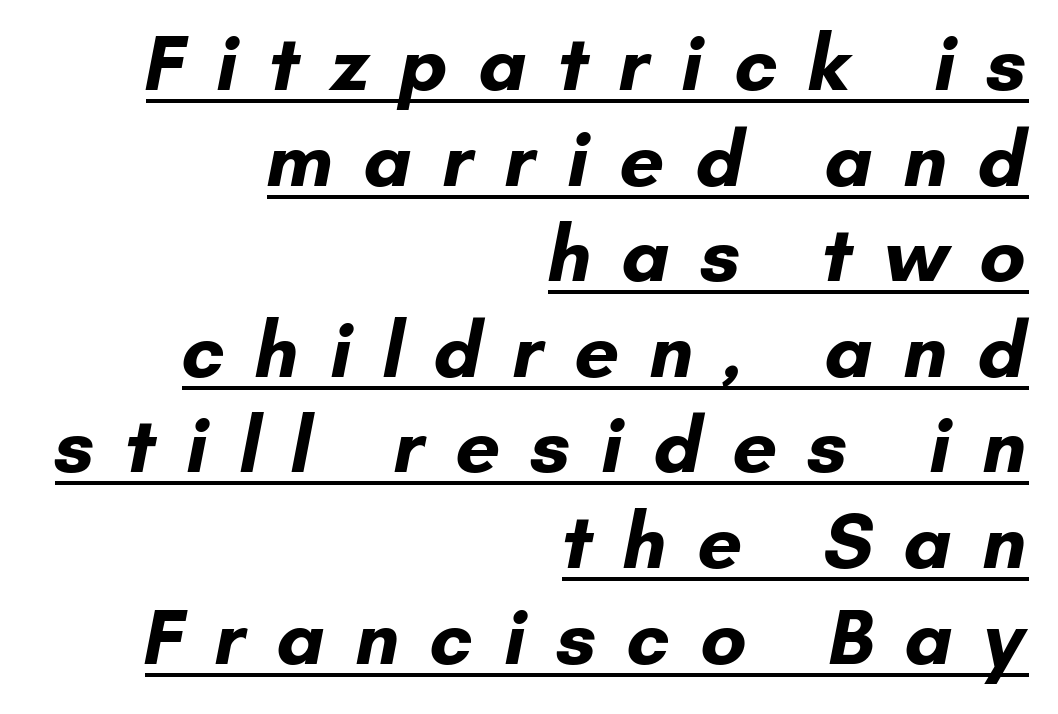
The image shows 79 px bold sans-serif type; set right-aligned, line spacing 1.21x, unusually wide letter spacing (+0.38 em), underlined; low stroke contrast and a small x-height.
